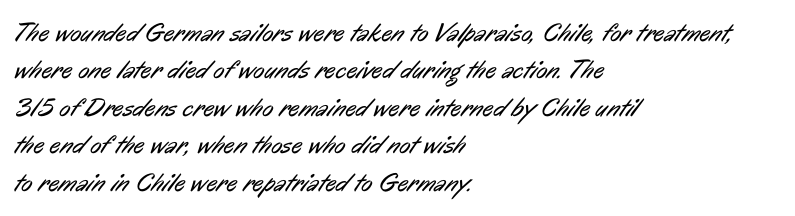
Q: Is the text bold? A: No.
Q: Is the text underlined? A: No.
Q: How is the paragraph aligned? A: Left-aligned.
Q: Is the spacing between letters normal or unusually wide? A: Normal.
Q: Is the spacing between lines tight, normal or loose? A: Normal.
